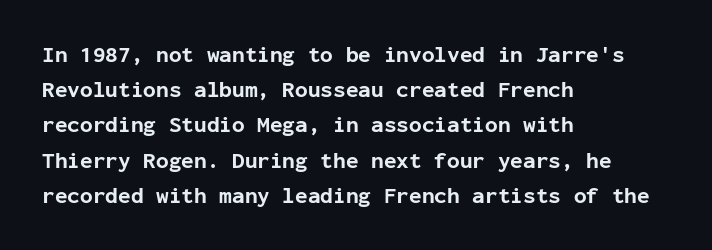
The image shows 23 px bold type, upright; set left-aligned, normal line spacing (1.53x), normal letter spacing, not underlined.
